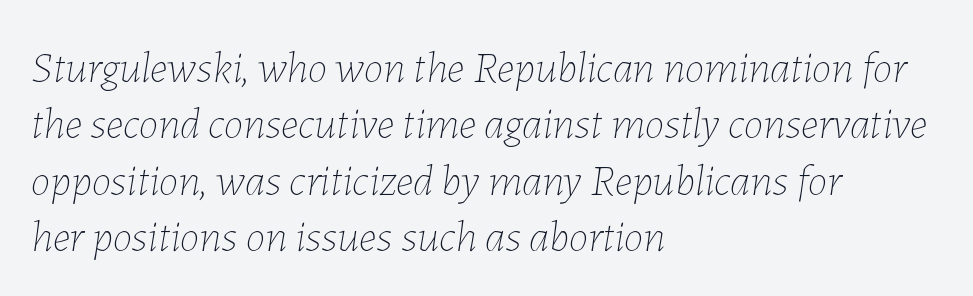
Q: Is the text bold? A: No.
Q: Is the text italic (slanted)? A: Yes, it leans right by about 7 degrees.
Q: Is the text underlined? A: No.
Q: How is the paragraph aligned? A: Left-aligned.
Q: Is the spacing between letters normal or unusually wide? A: Normal.
Q: Is the spacing between lines tight, normal or loose? A: Normal.
Q: Width (condensed, normal, or wide)? A: Normal.
Q: Stroke contrast? A: Low.
Q: x-height? A: Medium.
Q: Monospaced? A: No.
